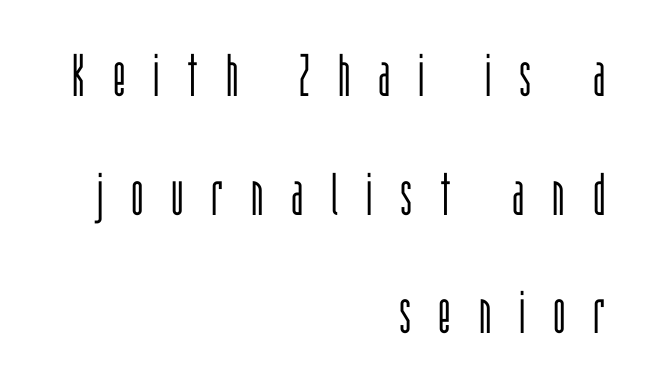
The passage shown is typed in a proportional face where columns would drift. No italicization has been applied; the sample stays upright. There is plenty of visible air inserted between adjacent glyphs. These lines stack with their right ends in a neat column. Observe the absence of serifs on each vertical stroke in this sample. Leading is clearly above the norm, producing a sparse column.
